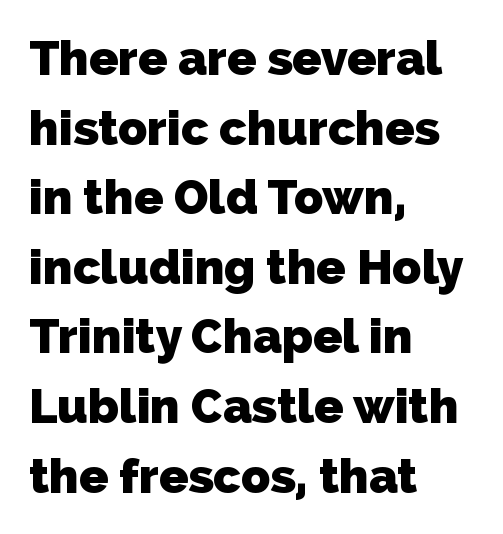
Q: Is the text bold? A: Yes.
Q: Is the typeface a serif or a sans-serif typeface? A: Sans-serif.
Q: Is the text underlined? A: No.
Q: How is the paragraph aligned? A: Left-aligned.
Q: Is the spacing between letters normal or unusually wide? A: Normal.
Q: Is the spacing between lines tight, normal or loose? A: Normal.
Q: Width (condensed, normal, or wide)? A: Normal.
Q: Stroke contrast? A: Low.
Q: x-height? A: Medium.
Q: Monospaced? A: No.
